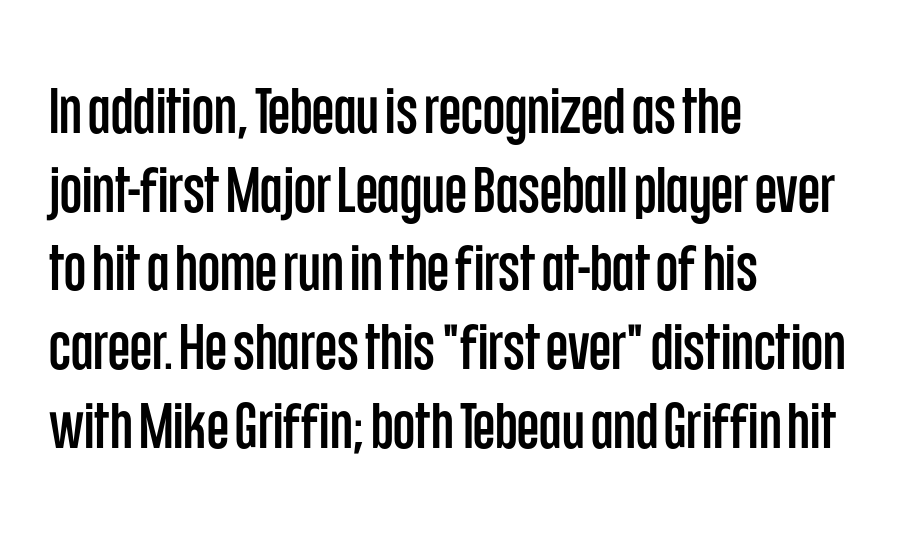
Q: Is the text italic (slanted)? A: No, it is upright.
Q: Is the typeface a serif or a sans-serif typeface? A: Sans-serif.
Q: Is the text underlined? A: No.
Q: How is the paragraph aligned? A: Left-aligned.
Q: Is the spacing between letters normal or unusually wide? A: Normal.
Q: Width (condensed, normal, or wide)? A: Condensed.
Q: Stroke contrast? A: Low.
Q: x-height? A: Large.
Q: Monospaced? A: No.
